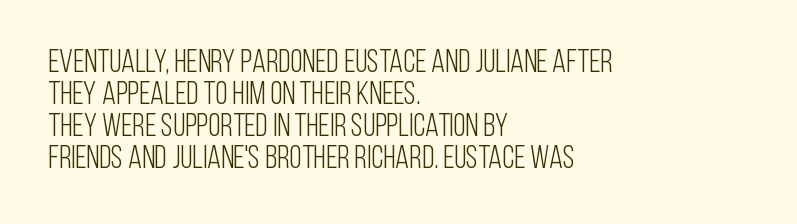
The image shows 32 px light, condensed sans-serif type, upright; set left-aligned, tight line spacing (1.0x), normal letter spacing, not underlined; low stroke contrast and a large x-height.
